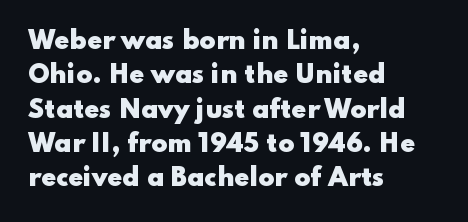
{"italic": "no", "bold": "yes", "underline": "no", "align": "left", "line_spacing": "normal", "line_spacing_ratio": 1.43, "letter_spacing": "normal", "letter_spacing_em": 0.0, "glyph_px": 24}
